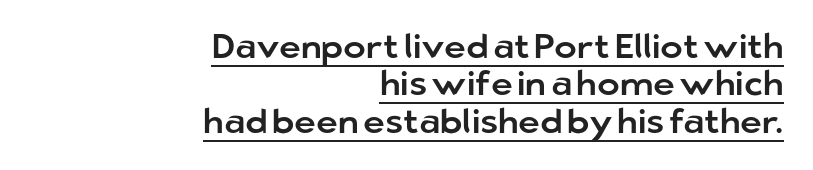
{"serif": "no", "italic": "no", "width": "normal", "stroke_contrast": "low", "x_height": "medium", "monospaced": "no", "underline": "yes", "align": "right", "line_spacing": "tight", "line_spacing_ratio": 1.1, "letter_spacing": "normal", "letter_spacing_em": 0.0, "glyph_px": 34}
